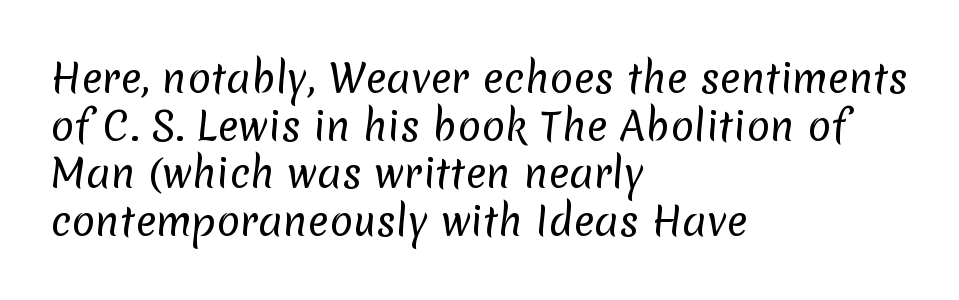
{"serif": "no", "bold": "no", "weight": "regular", "width": "normal", "stroke_contrast": "low", "x_height": "medium", "monospaced": "no", "underline": "no", "align": "left", "line_spacing_ratio": 1.22, "letter_spacing": "normal", "letter_spacing_em": 0.0, "glyph_px": 39}
